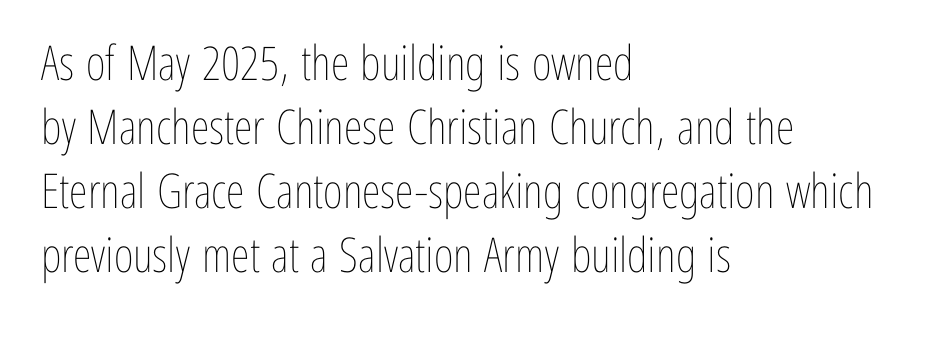
Q: Is the text bold? A: No.
Q: Is the text italic (slanted)? A: No, it is upright.
Q: Is the text underlined? A: No.
Q: How is the paragraph aligned? A: Left-aligned.
Q: Is the spacing between letters normal or unusually wide? A: Normal.
Q: Is the spacing between lines tight, normal or loose? A: Normal.
Q: Width (condensed, normal, or wide)? A: Condensed.
Q: Stroke contrast? A: Low.
Q: x-height? A: Medium.
Q: Monospaced? A: No.
